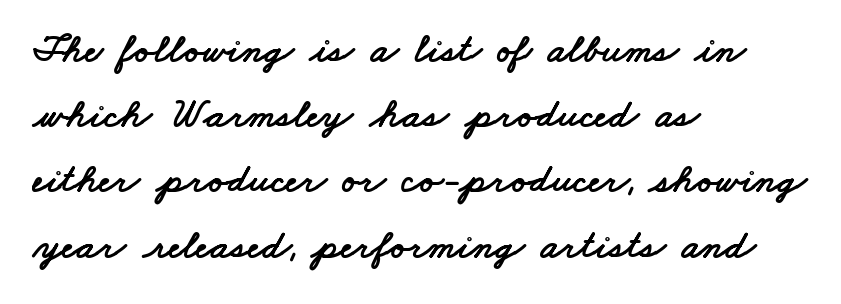
Q: Is the typeface a serif or a sans-serif typeface? A: Sans-serif.
Q: Is the text underlined? A: No.
Q: How is the paragraph aligned? A: Left-aligned.
Q: Is the spacing between letters normal or unusually wide? A: Normal.
Q: Is the spacing between lines tight, normal or loose? A: Normal.
Q: Width (condensed, normal, or wide)? A: Wide.
Q: Stroke contrast? A: Low.
Q: x-height? A: Small.
Q: Monospaced? A: No.
